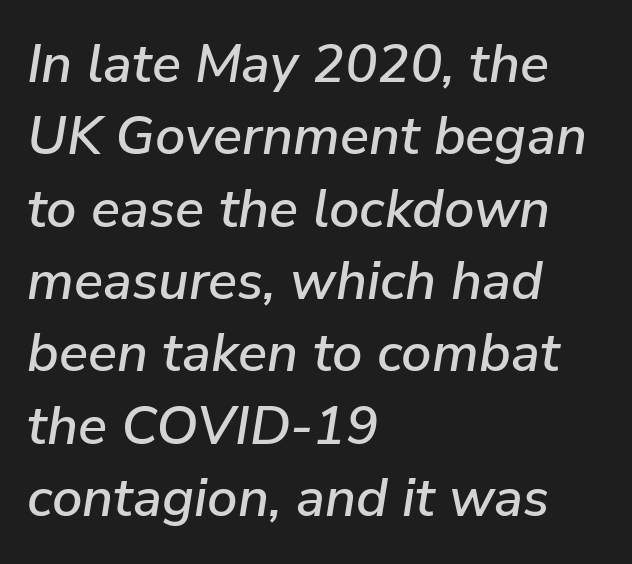
Note the varied advance widths — an 'i' is clearly narrower than an 'm'. These lines stack with their left ends in a neat column. Notice how the stems are inclined rather than vertical — that's the hallmark of italics. Summary of vertical rhythm: regular, with standard interline spacing. The space directly below the letters is spotless. Standard letterfit; no display-style spreading of the glyphs.
